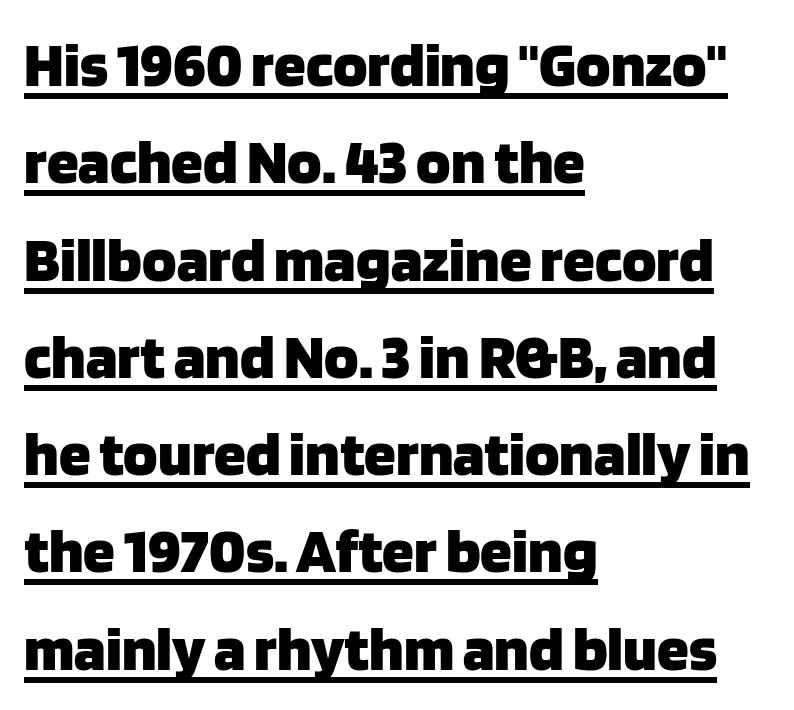
Q: Is the text bold? A: Yes.
Q: Is the text italic (slanted)? A: No, it is upright.
Q: Is the typeface a serif or a sans-serif typeface? A: Sans-serif.
Q: Is the text underlined? A: Yes.
Q: How is the paragraph aligned? A: Left-aligned.
Q: Is the spacing between letters normal or unusually wide? A: Normal.
Q: Is the spacing between lines tight, normal or loose? A: Normal.
Q: Width (condensed, normal, or wide)? A: Normal.
Q: Stroke contrast? A: Low.
Q: x-height? A: Large.
Q: Monospaced? A: No.
